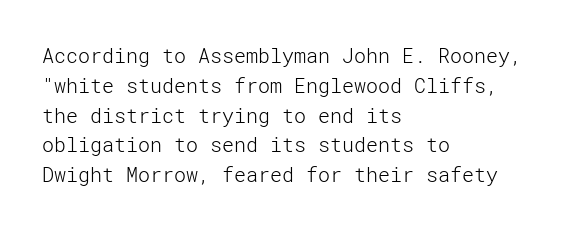
The image shows 20 px text type, upright; set left-aligned, normal line spacing (1.49x), normal letter spacing, not underlined.
